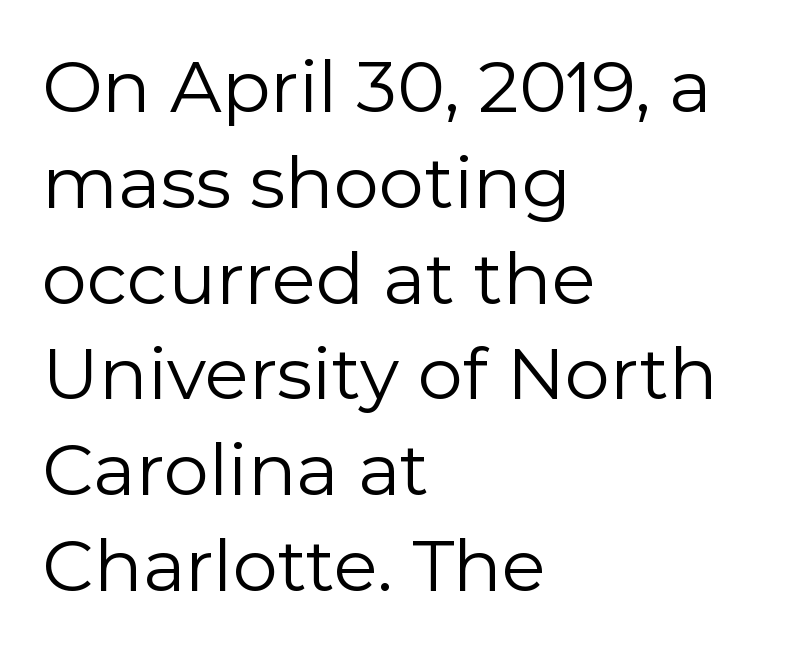
{"serif": "no", "italic": "no", "bold": "no", "weight": "regular", "width": "normal", "x_height": "medium", "monospaced": "no", "underline": "no", "align": "left", "line_spacing": "normal", "line_spacing_ratio": 1.33, "letter_spacing": "normal", "letter_spacing_em": 0.0, "glyph_px": 72}
